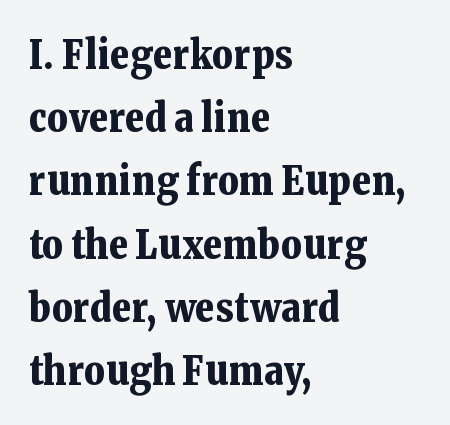
The image shows 40 px bold serif type, upright; set left-aligned, normal line spacing (1.58x), normal letter spacing, not underlined; low stroke contrast and a medium x-height.
